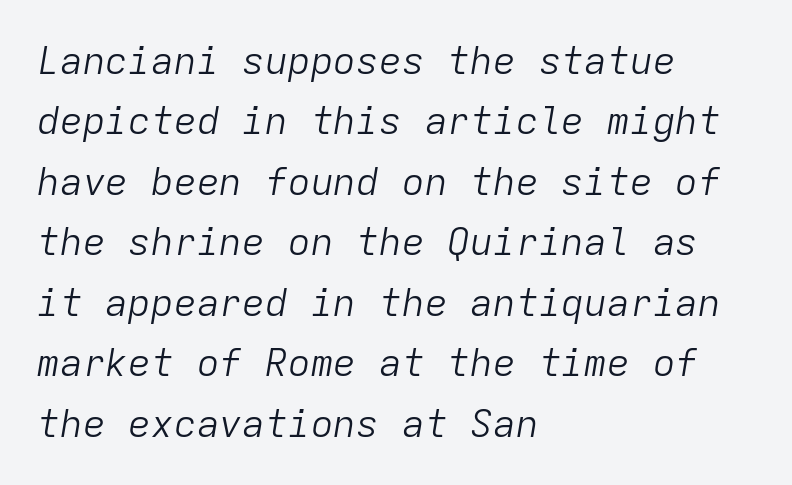
{"italic": "yes", "lean": "right", "slant_degrees": 9, "bold": "no", "weight": "light", "width": "normal", "stroke_contrast": "low", "x_height": "medium", "monospaced": "yes", "underline": "no", "align": "left", "line_spacing": "normal", "line_spacing_ratio": 1.59, "letter_spacing": "normal", "letter_spacing_em": 0.0, "glyph_px": 38}
